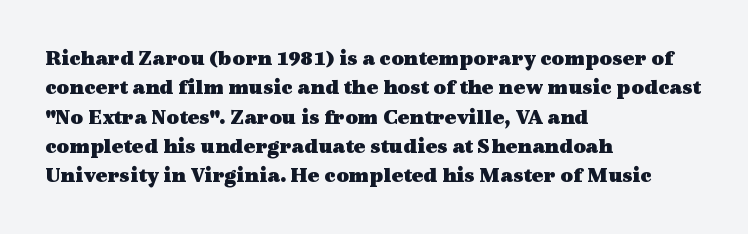
The image shows 22 px bold type, upright; set left-aligned, normal line spacing (1.33x), normal letter spacing, not underlined.
